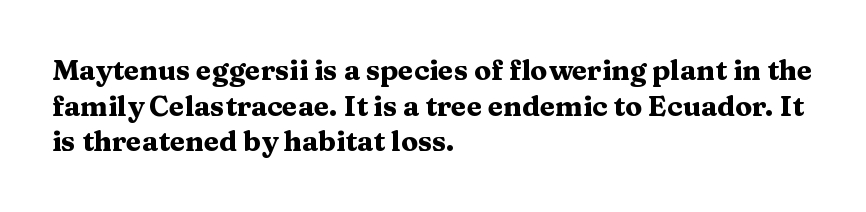
Unlike a clean sans, this face finishes its strokes with serifs. Casual observation: everything's shoved over to the left. Caption: standard tracking, unaltered. Think of a printed novel: that variable character pitch is what you see here. Stroke thickness is high; the sample reads as a true bold.
